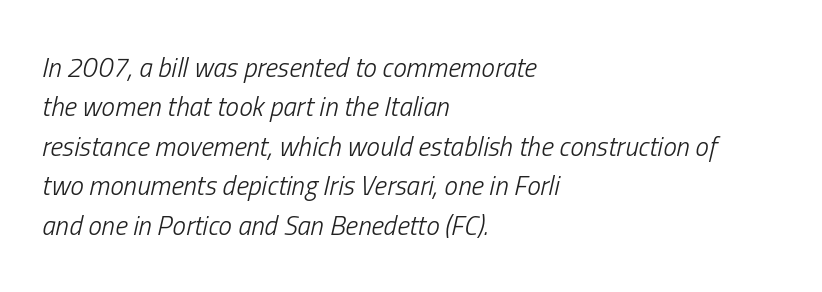
The image shows 27 px text type, italic (leaning right); set left-aligned, normal line spacing (1.46x), normal letter spacing, not underlined.
